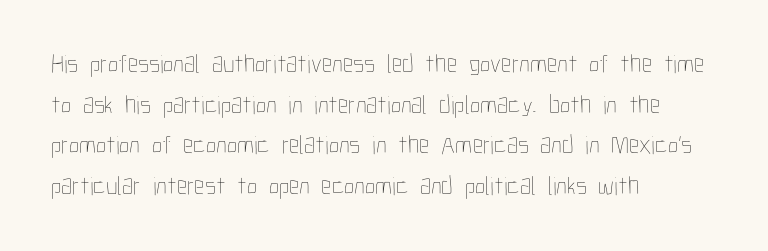
The image shows 26 px text type, upright; set left-aligned, normal line spacing (1.56x), normal letter spacing, not underlined.
